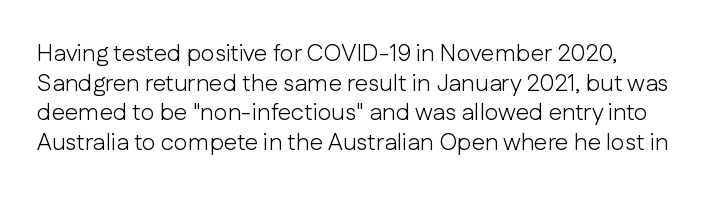
Descenders hang freely into open space. The font sits on the lighter half of the weight spectrum, regular included. The specimen reads as upright at a glance. No extra tracking has been applied to these lines.
